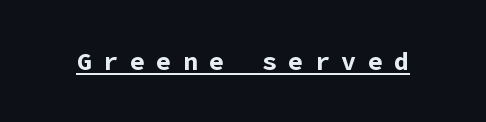
{"italic": "no", "bold": "yes", "underline": "yes", "letter_spacing": "wide", "letter_spacing_em": 0.46, "glyph_px": 25}
